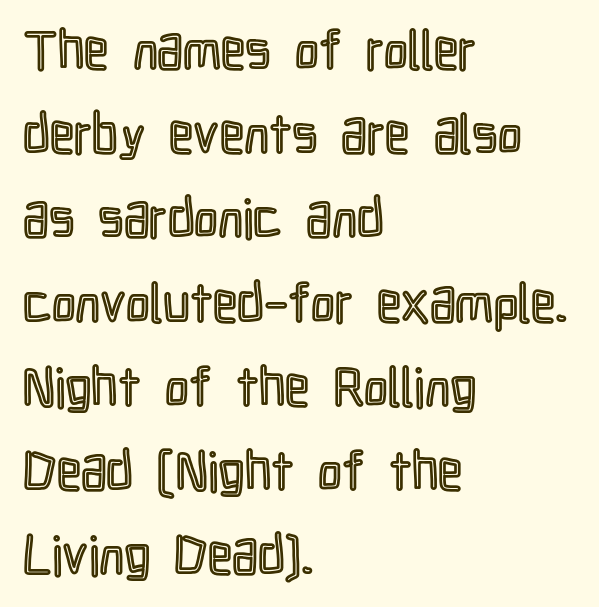
Q: Is the text italic (slanted)? A: No, it is upright.
Q: Is the text underlined? A: No.
Q: How is the paragraph aligned? A: Left-aligned.
Q: Is the spacing between letters normal or unusually wide? A: Normal.
Q: Is the spacing between lines tight, normal or loose? A: Normal.
Q: Width (condensed, normal, or wide)? A: Condensed.
Q: x-height? A: Medium.
Q: Monospaced? A: No.
